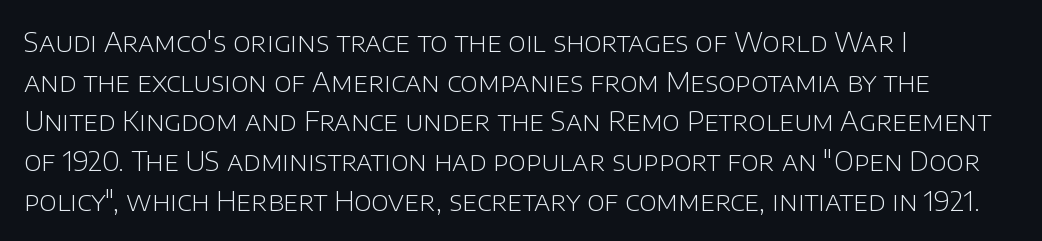
{"italic": "no", "bold": "no", "underline": "no", "align": "left", "line_spacing": "normal", "line_spacing_ratio": 1.47, "letter_spacing": "normal", "letter_spacing_em": 0.0, "glyph_px": 27}
